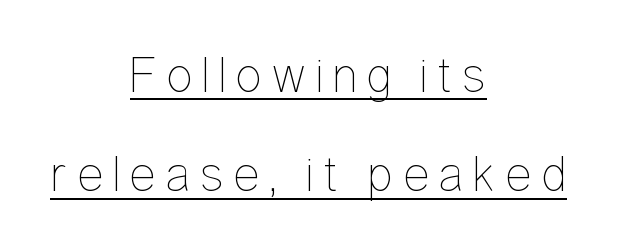
Weight: in the light-to-regular range. Whoever set this chose breathing room over compactness in the vertical rhythm. Check the space under the baseline: a stroke is drawn there. The passage is arranged like a title page — every line centered. The letters stand straight up with perfectly vertical stems.
